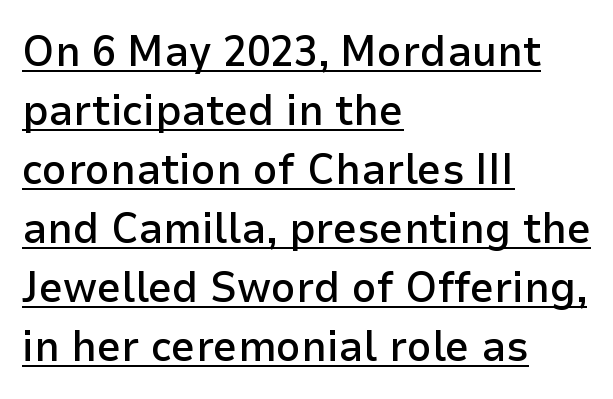
{"serif": "no", "italic": "no", "bold": "semi", "weight": "semibold", "width": "normal", "stroke_contrast": "low", "x_height": "medium", "monospaced": "no", "underline": "yes", "align": "left", "line_spacing": "normal", "line_spacing_ratio": 1.37, "letter_spacing": "normal", "letter_spacing_em": 0.0, "glyph_px": 43}
